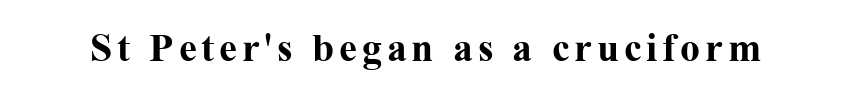
The typeface chosen for these lines features serifs. The gap between lines stays unmarked. Notice how the stems are strictly vertical — no italics here. Weight: bold.
